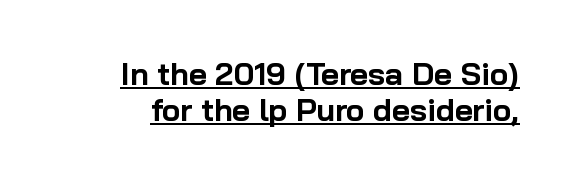
{"serif": "no", "italic": "no", "bold": "yes", "weight": "bold", "width": "normal", "stroke_contrast": "low", "x_height": "medium", "monospaced": "no", "underline": "yes", "line_spacing_ratio": 1.17, "letter_spacing": "normal", "letter_spacing_em": 0.0, "glyph_px": 31}
